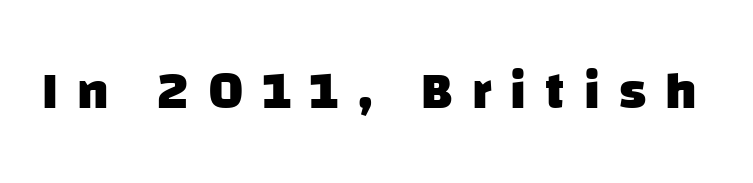
A bare baseline throughout the passage. Its strokes are broad and dark, the hallmark of bold type. There is plenty of visible air inserted between adjacent glyphs. You could not count columns in this text — the font is proportionally spaced. The type family on display is of the sans-serif kind.
